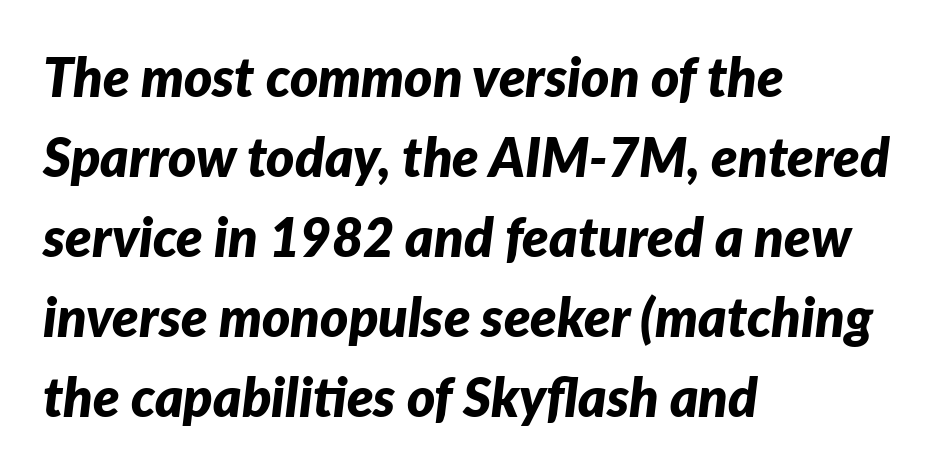
{"italic": "yes", "lean": "right", "slant_degrees": 7, "bold": "yes", "weight": "bold", "width": "normal", "stroke_contrast": "low", "x_height": "medium", "monospaced": "no", "underline": "no", "align": "left", "line_spacing": "normal", "line_spacing_ratio": 1.48, "letter_spacing": "normal", "letter_spacing_em": 0.0, "glyph_px": 54}
